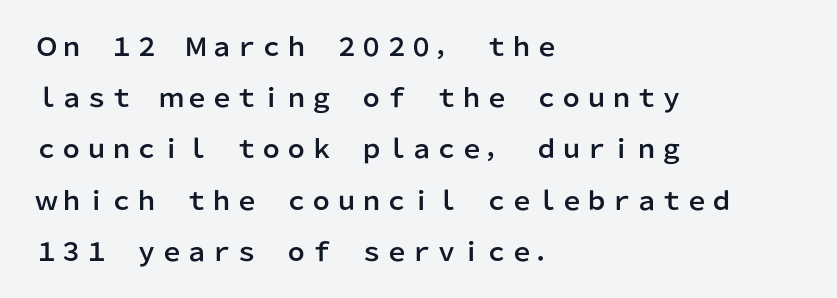
Q: Is the text italic (slanted)? A: No, it is upright.
Q: Is the text underlined? A: No.
Q: How is the paragraph aligned? A: Left-aligned.
Q: Is the spacing between letters normal or unusually wide? A: Normal.
Q: Is the spacing between lines tight, normal or loose? A: Loose.
